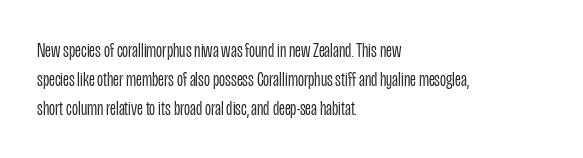
Q: Is the text bold? A: No.
Q: Is the text italic (slanted)? A: No, it is upright.
Q: Is the text underlined? A: No.
Q: How is the paragraph aligned? A: Left-aligned.
Q: Is the spacing between letters normal or unusually wide? A: Normal.
Q: Is the spacing between lines tight, normal or loose? A: Normal.
